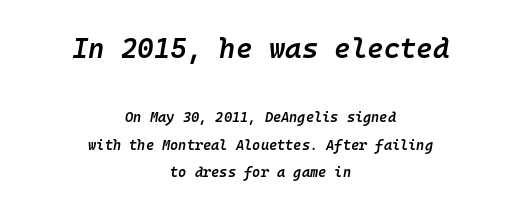
This block would shrink considerably if given ordinary leading; it's expanded now. Tracking here is standard; glyphs follow each other at the usual distance. Clear beneath every line of the passage. Strokes here are thickened, but only to semibold level. Do the characters align in a grid? Yes, the font is monospaced.
